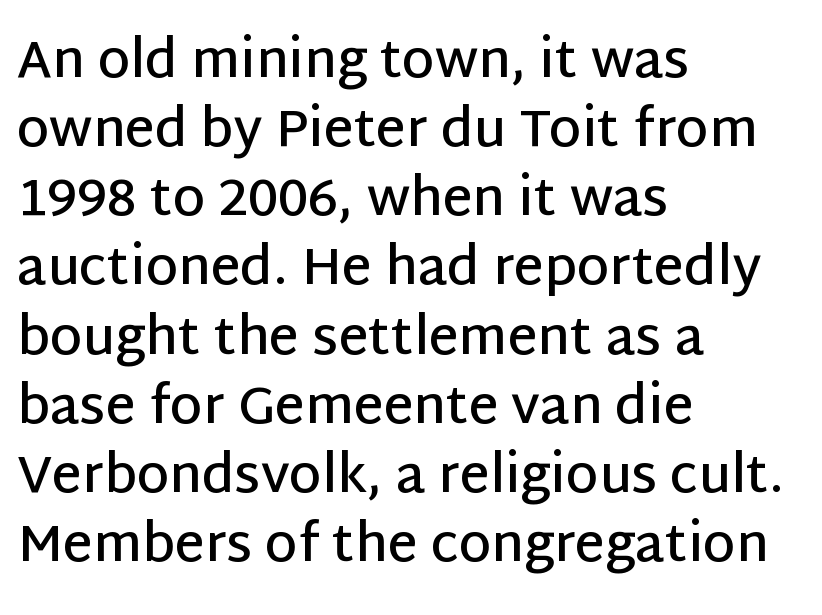
Nothing sits at the stroke ends, so this counts as sans-serif. A typesetter would call this leading conventional body-copy spacing. Unlike italic type, these characters show no tilt at all. You could call the tracking neutral — neither tight nor loose. Note the varied advance widths — an 'i' is clearly narrower than an 'm'. Clear beneath every line of the passage.
